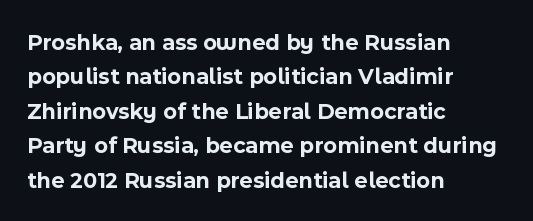
The image shows 23 px bold type, upright; set left-aligned, normal line spacing (1.5x), normal letter spacing, not underlined.
